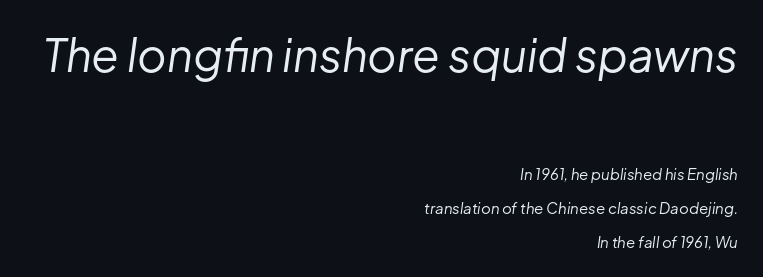
Is the block centered? No — it sits flush against the right margin. These lines were composed using italics. Is this a fixed-width face? No — the glyphs have proportional, varying widths. A typesetter would call this leading open, well beyond the default.
